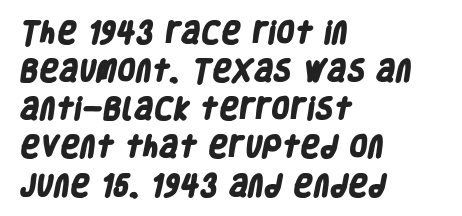
The image shows 24 px bold type; set left-aligned, normal line spacing (1.59x), normal letter spacing, not underlined.
